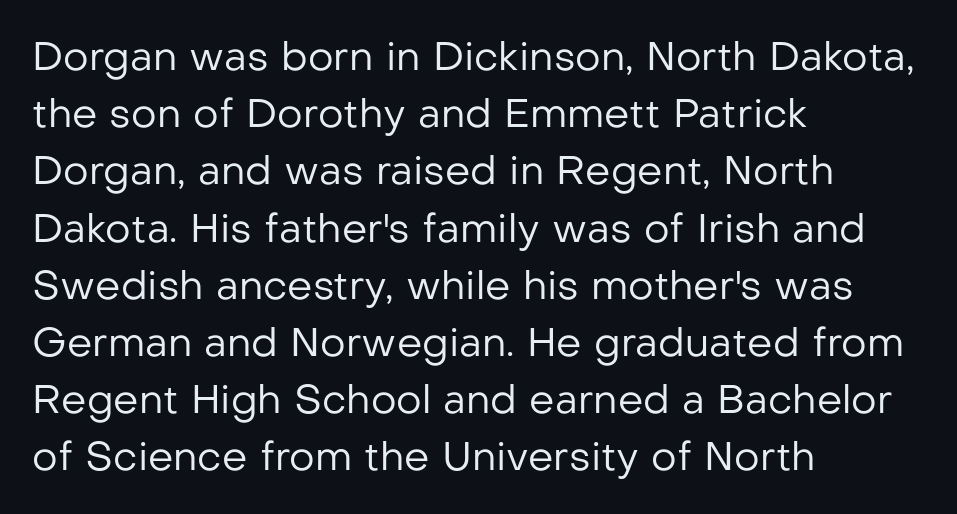
{"serif": "no", "italic": "no", "bold": "no", "weight": "regular", "width": "normal", "stroke_contrast": "low", "x_height": "medium", "monospaced": "no", "underline": "no", "align": "left", "line_spacing": "normal", "line_spacing_ratio": 1.43, "letter_spacing": "normal", "letter_spacing_em": 0.0, "glyph_px": 40}
